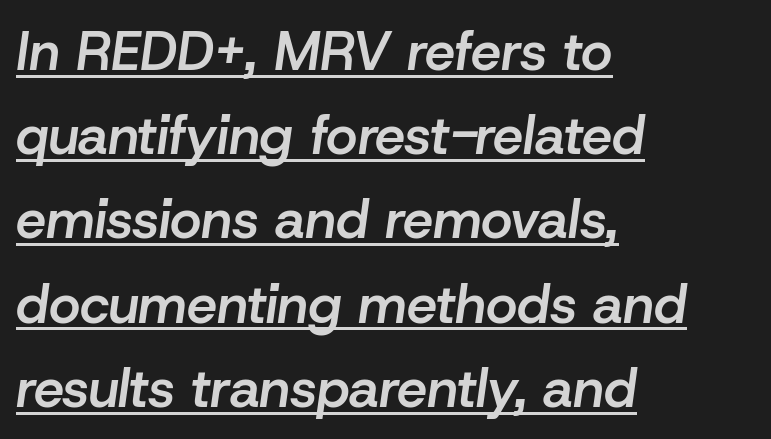
Look at the tracking — it's just the regular setting, nothing added. Italic: yes, the glyphs are oblique. Looks like regular typesetting: each glyph gets only the width it needs. A classic flush-left, rag-right setting is used for this passage.
